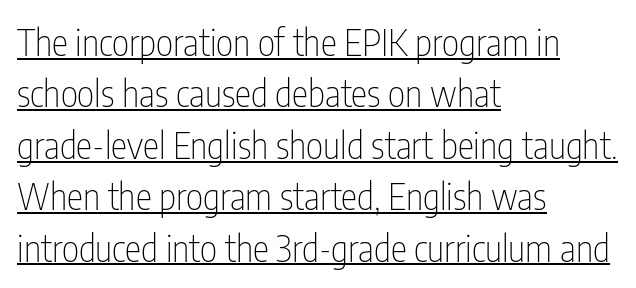
Q: Is the text bold? A: No.
Q: Is the text italic (slanted)? A: No, it is upright.
Q: Is the typeface a serif or a sans-serif typeface? A: Sans-serif.
Q: Is the text underlined? A: Yes.
Q: How is the paragraph aligned? A: Left-aligned.
Q: Is the spacing between letters normal or unusually wide? A: Normal.
Q: Is the spacing between lines tight, normal or loose? A: Normal.
Q: Width (condensed, normal, or wide)? A: Condensed.
Q: Stroke contrast? A: Low.
Q: x-height? A: Medium.
Q: Monospaced? A: No.
